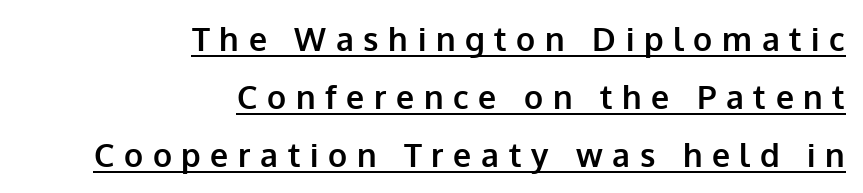
The image shows 32 px bold sans-serif type, upright; set right-aligned, line spacing 1.81x, unusually wide letter spacing (+0.3 em), underlined; low stroke contrast and a medium x-height.
